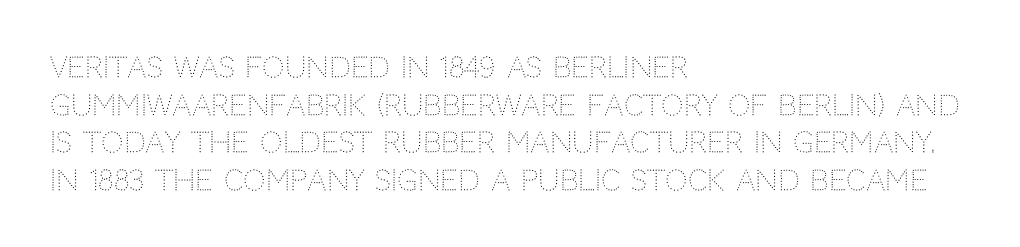
The image shows 28 px light sans-serif type, upright; set left-aligned, normal line spacing (1.34x), normal letter spacing, not underlined; low stroke contrast and a large x-height.
